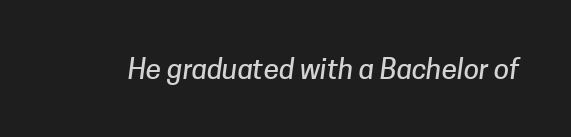
The image shows 28 px sans-serif type; set normal letter spacing, not underlined; low stroke contrast and a medium x-height.
